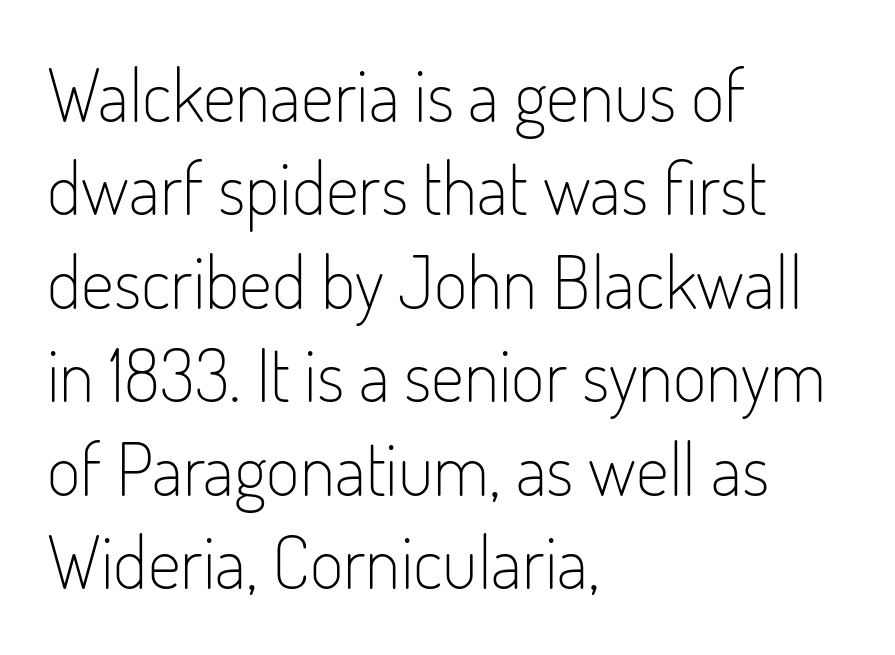
Q: Is the text bold? A: No.
Q: Is the text italic (slanted)? A: No, it is upright.
Q: Is the typeface a serif or a sans-serif typeface? A: Sans-serif.
Q: Is the text underlined? A: No.
Q: How is the paragraph aligned? A: Left-aligned.
Q: Is the spacing between letters normal or unusually wide? A: Normal.
Q: Is the spacing between lines tight, normal or loose? A: Normal.
Q: Width (condensed, normal, or wide)? A: Condensed.
Q: Stroke contrast? A: Low.
Q: x-height? A: Small.
Q: Monospaced? A: No.
